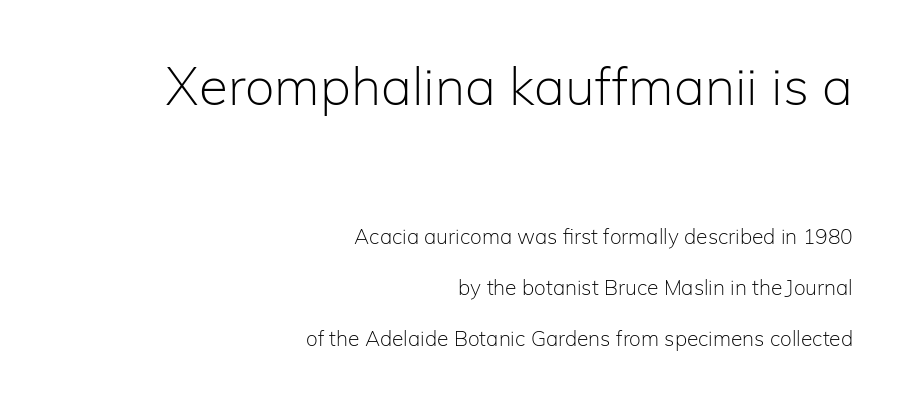
Q: Is the text bold? A: No.
Q: Is the text italic (slanted)? A: No, it is upright.
Q: Is the typeface a serif or a sans-serif typeface? A: Sans-serif.
Q: Is the text underlined? A: No.
Q: How is the paragraph aligned? A: Right-aligned.
Q: Is the spacing between letters normal or unusually wide? A: Normal.
Q: Is the spacing between lines tight, normal or loose? A: Loose.
Q: Which block of text is set in a larger size, the first (top) or the second (bottom)? A: The first (top) one.
Q: Width (condensed, normal, or wide)? A: Normal.
Q: Stroke contrast? A: Low.
Q: x-height? A: Medium.
Q: Monospaced? A: No.
